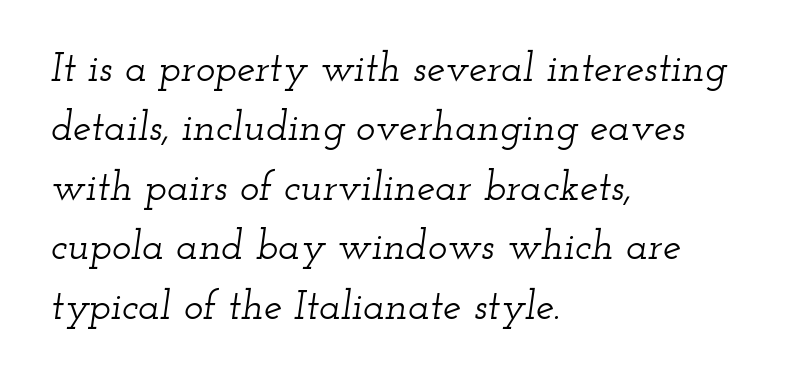
{"serif": "yes", "italic": "yes", "lean": "right", "slant_degrees": 12, "width": "wide", "stroke_contrast": "low", "x_height": "small", "monospaced": "no", "underline": "no", "align": "left", "line_spacing": "normal", "line_spacing_ratio": 1.45, "letter_spacing": "normal", "letter_spacing_em": 0.0, "glyph_px": 41}
